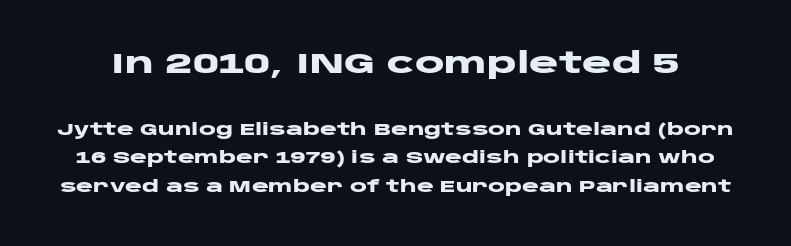
Each letter keeps its own natural width here, so spacing adapts to shape. Note: no serifs on the glyphs. Does the bottom block carry the larger type? No, the top block does. Stroke thickness is high; the sample reads as a true bold. What stands out about the letter spacing? Nothing — it is the standard amount. The space beneath each line is pristine and unruled.
